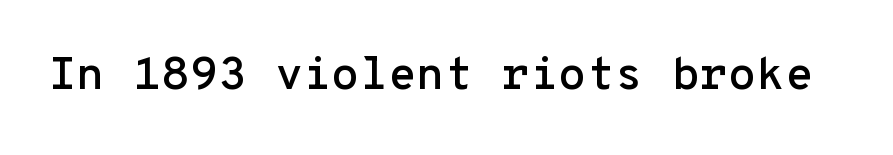
The passage shown is not underscored anywhere. Tall strokes in this sample are plumb rather than angled. Unlike a traditional serif, this face leaves its strokes unadorned. In terms of letterspacing, this is plain default setting. Is this a fixed-width face? Yes — each glyph sits in an identical cell.
